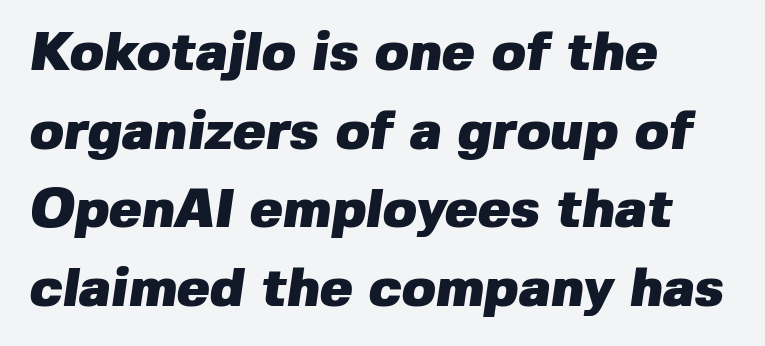
Q: Is the text bold? A: Yes.
Q: Is the typeface a serif or a sans-serif typeface? A: Sans-serif.
Q: Is the text underlined? A: No.
Q: How is the paragraph aligned? A: Left-aligned.
Q: Is the spacing between letters normal or unusually wide? A: Normal.
Q: Is the spacing between lines tight, normal or loose? A: Normal.
Q: Width (condensed, normal, or wide)? A: Normal.
Q: Stroke contrast? A: Low.
Q: x-height? A: Medium.
Q: Monospaced? A: No.
